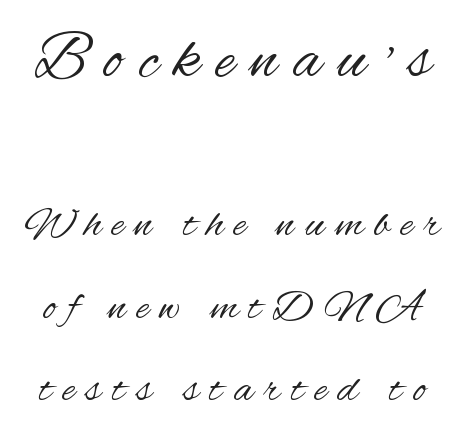
Q: Is the text bold? A: No.
Q: Is the text italic (slanted)? A: Yes.
Q: Is the typeface a serif or a sans-serif typeface? A: Sans-serif.
Q: Is the text underlined? A: No.
Q: Is the spacing between letters normal or unusually wide? A: Unusually wide.
Q: Which block of text is set in a larger size, the first (top) or the second (bottom)? A: The first (top) one.
Q: Width (condensed, normal, or wide)? A: Condensed.
Q: Stroke contrast? A: Medium.
Q: x-height? A: Small.
Q: Monospaced? A: No.
